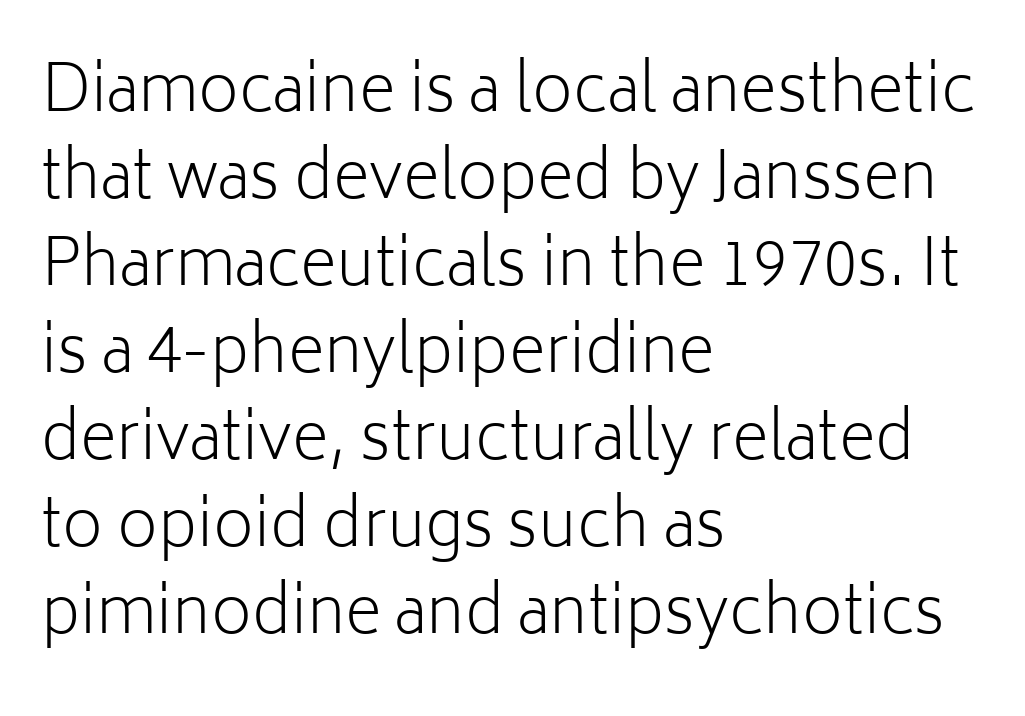
Q: Is the text bold? A: No.
Q: Is the text italic (slanted)? A: No, it is upright.
Q: Is the typeface a serif or a sans-serif typeface? A: Sans-serif.
Q: Is the text underlined? A: No.
Q: How is the paragraph aligned? A: Left-aligned.
Q: Is the spacing between letters normal or unusually wide? A: Normal.
Q: Is the spacing between lines tight, normal or loose? A: Normal.
Q: Width (condensed, normal, or wide)? A: Normal.
Q: Stroke contrast? A: Low.
Q: x-height? A: Medium.
Q: Monospaced? A: No.
